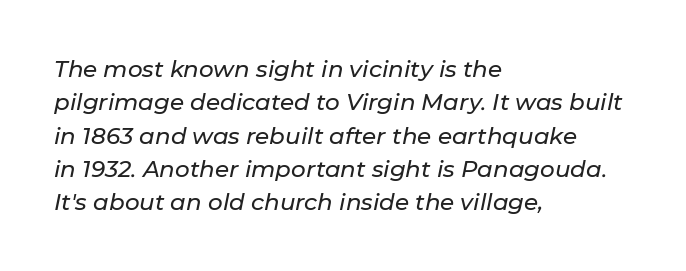
{"italic": "yes", "lean": "right", "slant_degrees": 11, "underline": "no", "align": "left", "line_spacing": "normal", "line_spacing_ratio": 1.45, "letter_spacing": "normal", "letter_spacing_em": 0.0, "glyph_px": 23}
